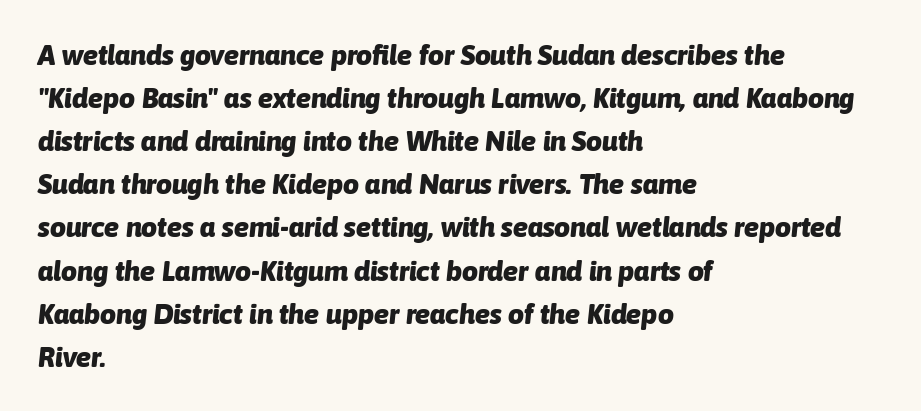
Q: Is the text bold? A: Yes.
Q: Is the text italic (slanted)? A: Yes, it leans right by about 6 degrees.
Q: Is the text underlined? A: No.
Q: How is the paragraph aligned? A: Left-aligned.
Q: Is the spacing between letters normal or unusually wide? A: Normal.
Q: Is the spacing between lines tight, normal or loose? A: Normal.
Q: Width (condensed, normal, or wide)? A: Normal.
Q: Stroke contrast? A: Low.
Q: x-height? A: Medium.
Q: Monospaced? A: No.
